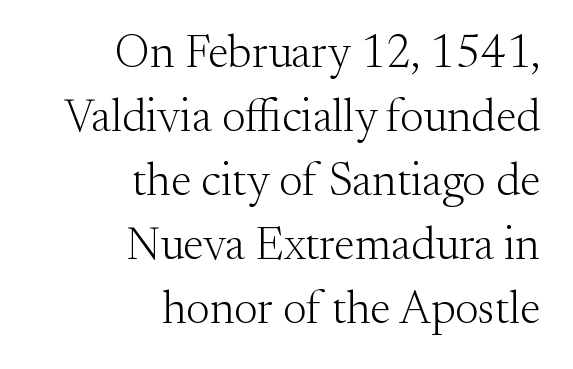
Q: Is the text bold? A: No.
Q: Is the text italic (slanted)? A: No, it is upright.
Q: Is the typeface a serif or a sans-serif typeface? A: Serif.
Q: Is the text underlined? A: No.
Q: How is the paragraph aligned? A: Right-aligned.
Q: Is the spacing between letters normal or unusually wide? A: Normal.
Q: Is the spacing between lines tight, normal or loose? A: Normal.
Q: Width (condensed, normal, or wide)? A: Normal.
Q: Stroke contrast? A: Medium.
Q: x-height? A: Small.
Q: Monospaced? A: No.
